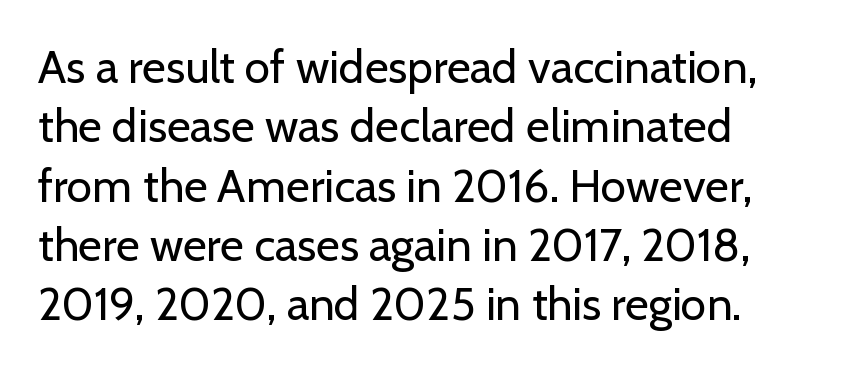
Observe the ordinary spacing: letters are neighbours, not strangers. What kind of face is this? One without serifs — a sans. This rendering features lettering with no underline. Posture: upright roman.
